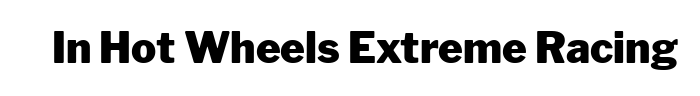
Q: Is the text bold? A: Yes.
Q: Is the text italic (slanted)? A: No, it is upright.
Q: Is the typeface a serif or a sans-serif typeface? A: Sans-serif.
Q: Is the text underlined? A: No.
Q: Is the spacing between letters normal or unusually wide? A: Normal.
Q: Width (condensed, normal, or wide)? A: Normal.
Q: Stroke contrast? A: Low.
Q: x-height? A: Medium.
Q: Monospaced? A: No.
